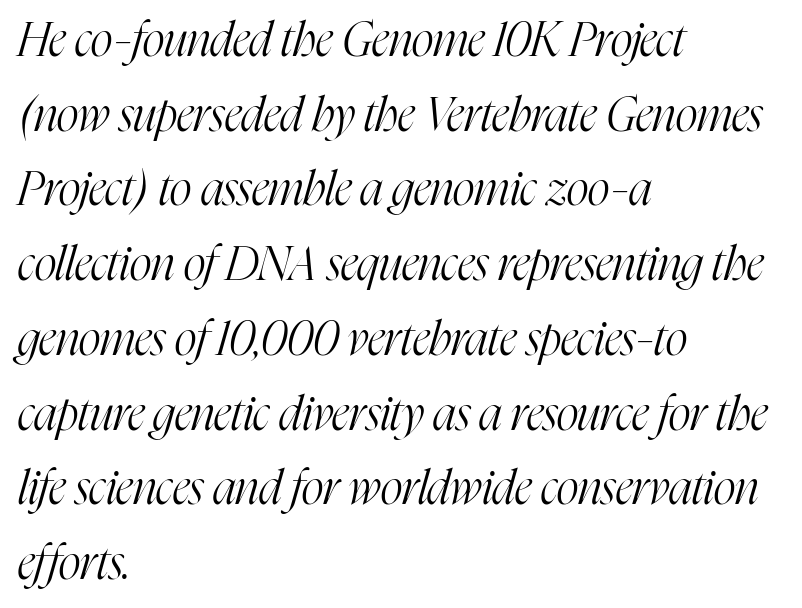
The image shows 47 px light, condensed serif type, italic (leaning right); set left-aligned, normal line spacing (1.59x), normal letter spacing, not underlined; high stroke contrast and a medium x-height.
